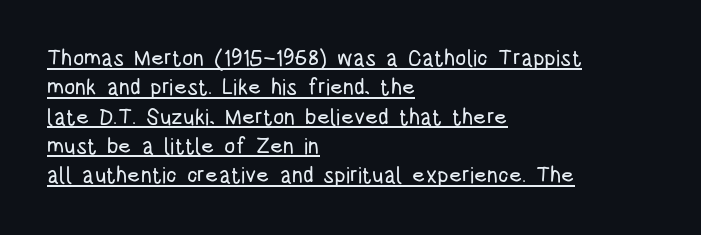
Q: Is the text italic (slanted)? A: No, it is upright.
Q: Is the text underlined? A: Yes.
Q: How is the paragraph aligned? A: Left-aligned.
Q: Is the spacing between letters normal or unusually wide? A: Normal.
Q: Is the spacing between lines tight, normal or loose? A: Normal.
